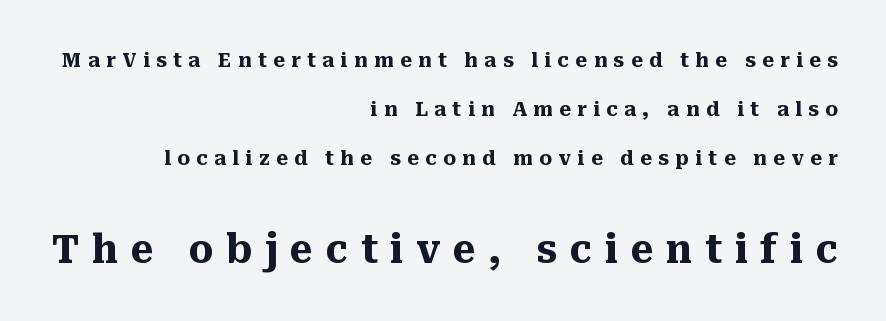
{"serif": "yes", "italic": "no", "bold": "yes", "weight": "heavy", "width": "normal", "stroke_contrast": "medium", "x_height": "medium", "monospaced": "no", "underline": "no", "align": "right", "line_spacing": "loose", "line_spacing_ratio": 2.44, "letter_spacing": "wide", "letter_spacing_em": 0.32, "larger_block": "second", "size_ratio": 1.95, "glyph_px": 39}
